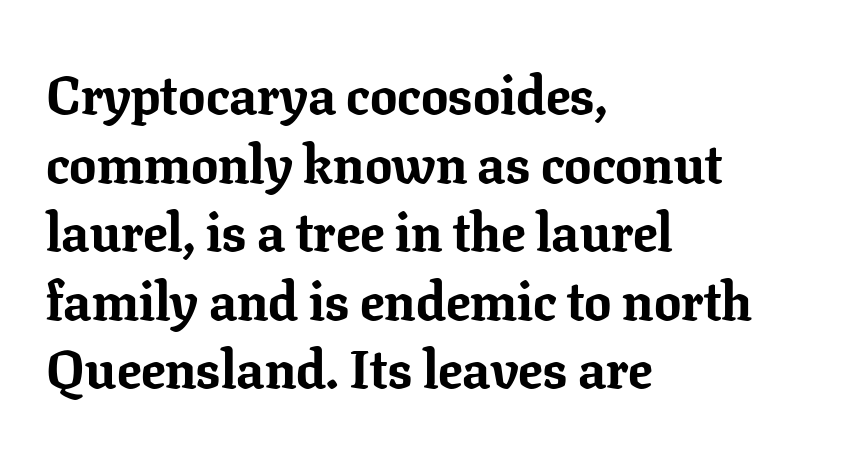
{"serif": "yes", "italic": "no", "bold": "yes", "weight": "bold", "width": "normal", "stroke_contrast": "low", "x_height": "medium", "monospaced": "no", "underline": "no", "align": "left", "line_spacing": "normal", "line_spacing_ratio": 1.27, "letter_spacing": "normal", "letter_spacing_em": 0.0, "glyph_px": 54}
